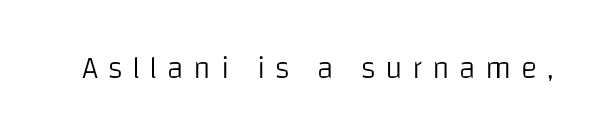
Descenders hang freely into open space. These lines have a slow, spaced-out rhythm from letter to letter. This sample has the flowing, uneven cadence of proportional lettering. No extra ink here — the face is not bold. Notice how the stems are strictly vertical — no italics here. Classification — sans serif.
